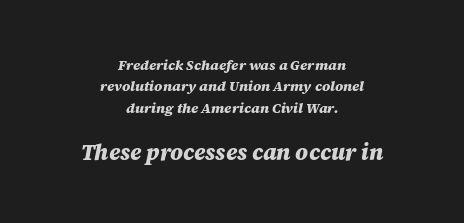
{"italic": "yes", "lean": "right", "slant_degrees": 12, "bold": "yes", "underline": "no", "align": "center", "line_spacing": "normal", "line_spacing_ratio": 1.53, "letter_spacing": "normal", "letter_spacing_em": 0.0, "larger_block": "second", "size_ratio": 1.57, "glyph_px": 22}
